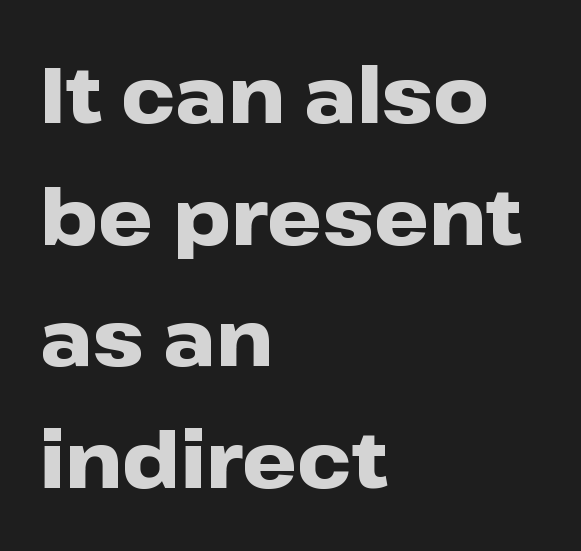
{"serif": "no", "italic": "no", "bold": "yes", "weight": "heavy", "width": "wide", "stroke_contrast": "low", "x_height": "medium", "monospaced": "no", "underline": "no", "align": "left", "line_spacing": "normal", "line_spacing_ratio": 1.58, "letter_spacing": "normal", "letter_spacing_em": 0.0, "glyph_px": 77}
